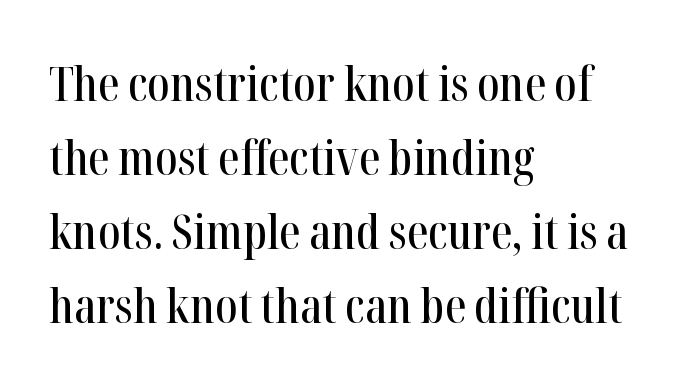
The image shows 48 px condensed serif type, upright; set left-aligned, normal line spacing (1.54x), normal letter spacing, not underlined; high stroke contrast and a medium x-height.
